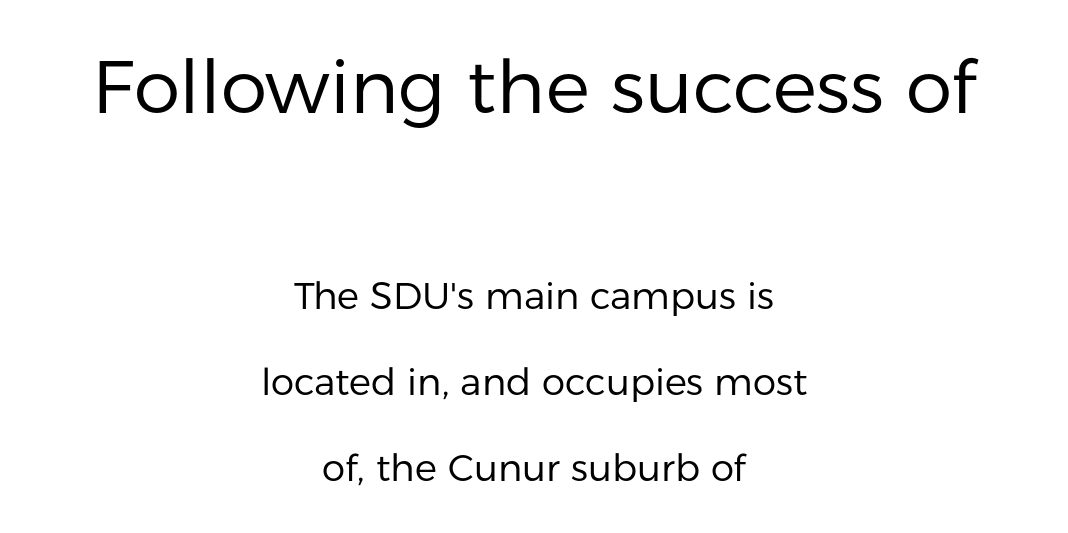
Q: Is the text bold? A: No.
Q: Is the text italic (slanted)? A: No, it is upright.
Q: Is the typeface a serif or a sans-serif typeface? A: Sans-serif.
Q: Is the text underlined? A: No.
Q: How is the paragraph aligned? A: Centered.
Q: Is the spacing between letters normal or unusually wide? A: Normal.
Q: Is the spacing between lines tight, normal or loose? A: Loose.
Q: Which block of text is set in a larger size, the first (top) or the second (bottom)? A: The first (top) one.
Q: Width (condensed, normal, or wide)? A: Normal.
Q: Stroke contrast? A: Low.
Q: x-height? A: Medium.
Q: Monospaced? A: No.
